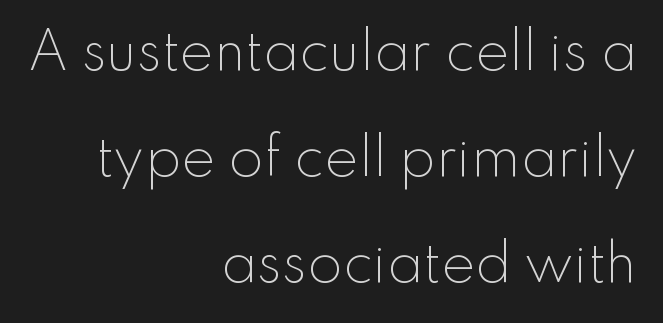
{"serif": "no", "italic": "no", "bold": "no", "weight": "light", "width": "normal", "stroke_contrast": "low", "x_height": "small", "monospaced": "no", "underline": "no", "align": "right", "line_spacing": "loose", "line_spacing_ratio": 2.08, "letter_spacing": "normal", "letter_spacing_em": 0.0, "glyph_px": 51}
